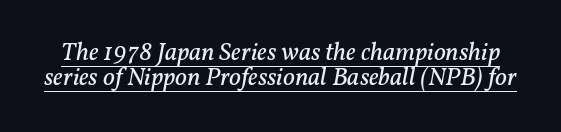
Q: Is the text bold? A: No.
Q: Is the text italic (slanted)? A: Yes, it leans right by about 11 degrees.
Q: Is the text underlined? A: Yes.
Q: Is the spacing between letters normal or unusually wide? A: Normal.
Q: Is the spacing between lines tight, normal or loose? A: Tight.
